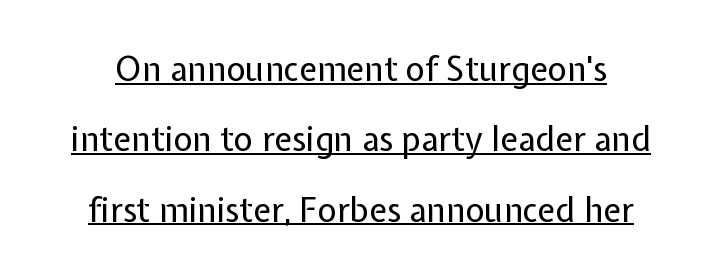
{"serif": "no", "italic": "no", "bold": "no", "weight": "regular", "width": "normal", "stroke_contrast": "low", "x_height": "medium", "monospaced": "no", "underline": "yes", "line_spacing": "loose", "line_spacing_ratio": 2.13, "letter_spacing": "normal", "letter_spacing_em": 0.0, "glyph_px": 33}
